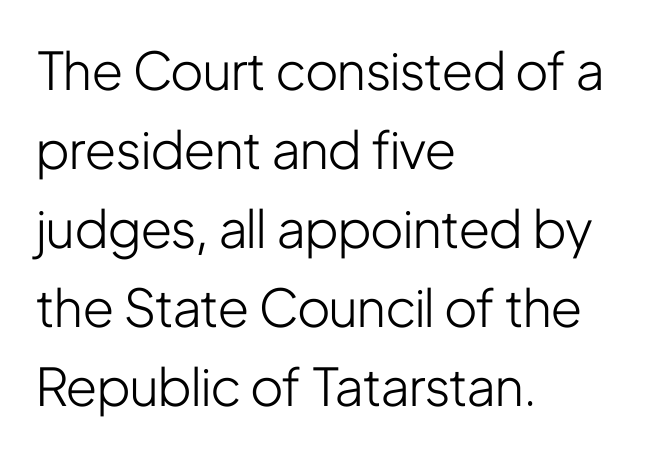
The image shows 52 px light, condensed sans-serif type, upright; set left-aligned, normal line spacing (1.52x), normal letter spacing, not underlined; low stroke contrast and a medium x-height.
